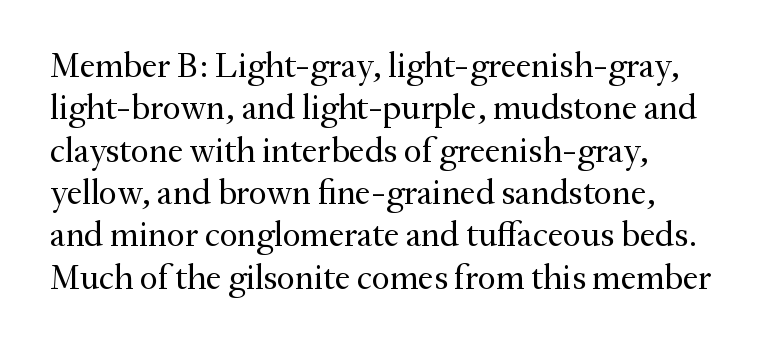
The image shows 35 px regular-weight serif type, upright; set line spacing 1.21x, normal letter spacing, not underlined; medium stroke contrast and a small x-height.
